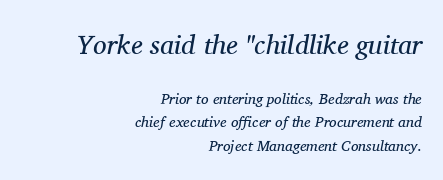
Q: Is the text bold? A: No.
Q: Is the text italic (slanted)? A: Yes, it leans right by about 11 degrees.
Q: Is the text underlined? A: No.
Q: How is the paragraph aligned? A: Right-aligned.
Q: Is the spacing between letters normal or unusually wide? A: Normal.
Q: Is the spacing between lines tight, normal or loose? A: Normal.
Q: Which block of text is set in a larger size, the first (top) or the second (bottom)? A: The first (top) one.
